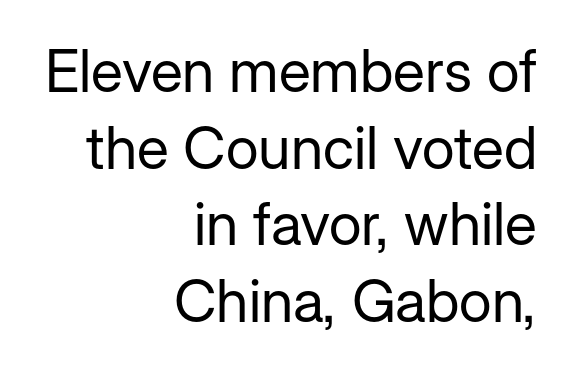
{"serif": "no", "italic": "no", "bold": "no", "weight": "regular", "width": "normal", "stroke_contrast": "low", "x_height": "medium", "monospaced": "no", "underline": "no", "align": "right", "line_spacing": "normal", "line_spacing_ratio": 1.3, "letter_spacing": "normal", "letter_spacing_em": 0.0, "glyph_px": 59}
